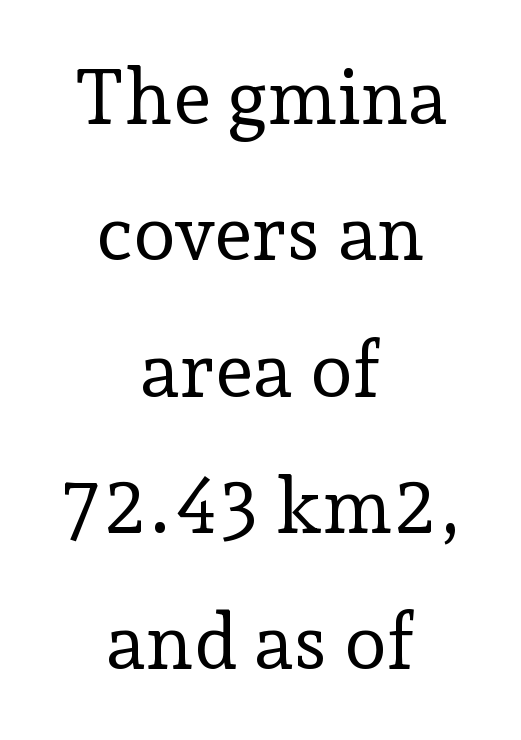
{"serif": "yes", "italic": "no", "bold": "no", "weight": "regular", "width": "normal", "stroke_contrast": "low", "x_height": "medium", "monospaced": "no", "underline": "no", "align": "center", "line_spacing_ratio": 1.77, "letter_spacing": "normal", "letter_spacing_em": 0.0, "glyph_px": 77}
